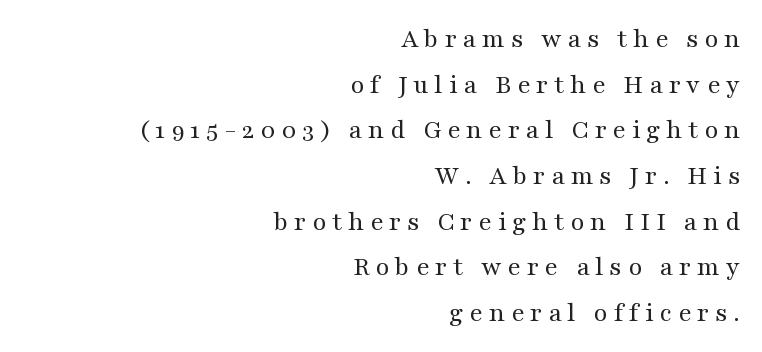
Line endings align vertically; line beginnings do not. The rendering uses natural spacing where letterforms have individual widths. Line spacing here is normal. Honestly, the letter spacing is so wide it's the main thing you notice. The strip under each line holds only bare page. Do the letters lean? They stand straight.
